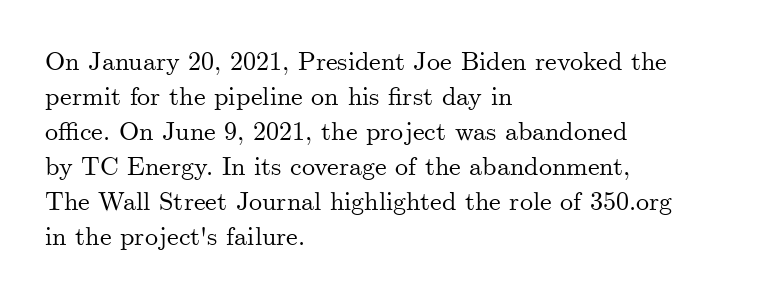
Q: Is the text italic (slanted)? A: No, it is upright.
Q: Is the text underlined? A: No.
Q: How is the paragraph aligned? A: Left-aligned.
Q: Is the spacing between letters normal or unusually wide? A: Normal.
Q: Is the spacing between lines tight, normal or loose? A: Normal.
